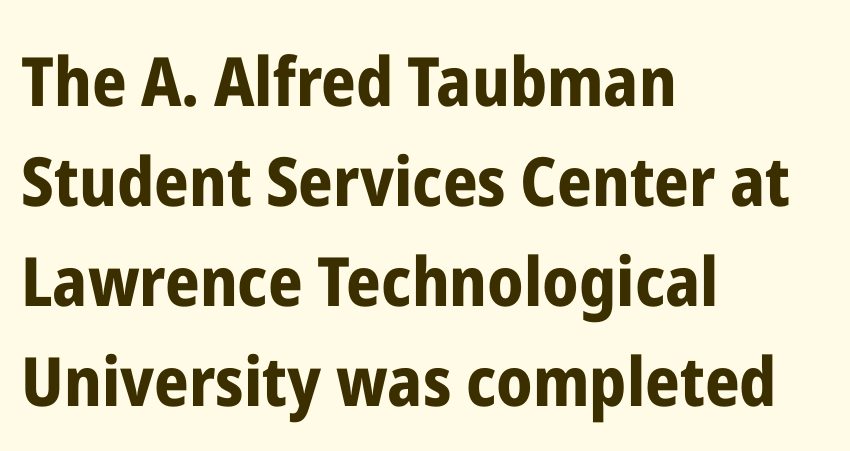
The image shows 68 px bold, condensed sans-serif type, upright; set left-aligned, normal line spacing (1.47x), normal letter spacing, not underlined; low stroke contrast and a medium x-height.
